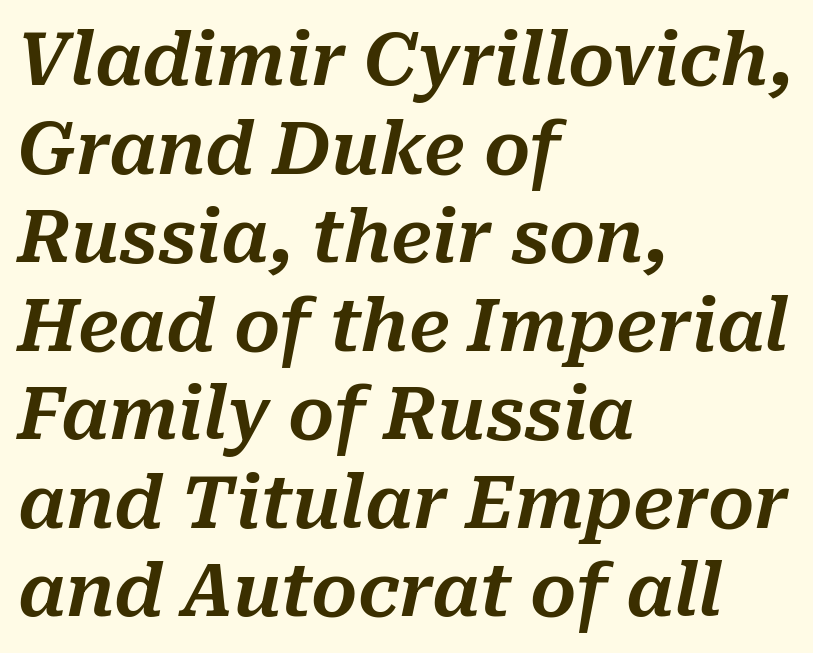
Q: Is the text italic (slanted)? A: Yes, it leans right by about 10 degrees.
Q: Is the text underlined? A: No.
Q: How is the paragraph aligned? A: Left-aligned.
Q: Is the spacing between letters normal or unusually wide? A: Normal.
Q: Width (condensed, normal, or wide)? A: Normal.
Q: Stroke contrast? A: Medium.
Q: x-height? A: Medium.
Q: Monospaced? A: No.
